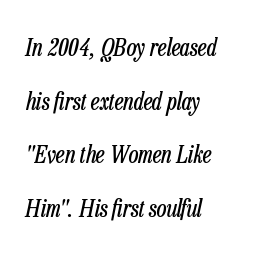
The image shows 24 px text type, italic (leaning right); set left-aligned, loose line spacing (2.23x), normal letter spacing, not underlined.
